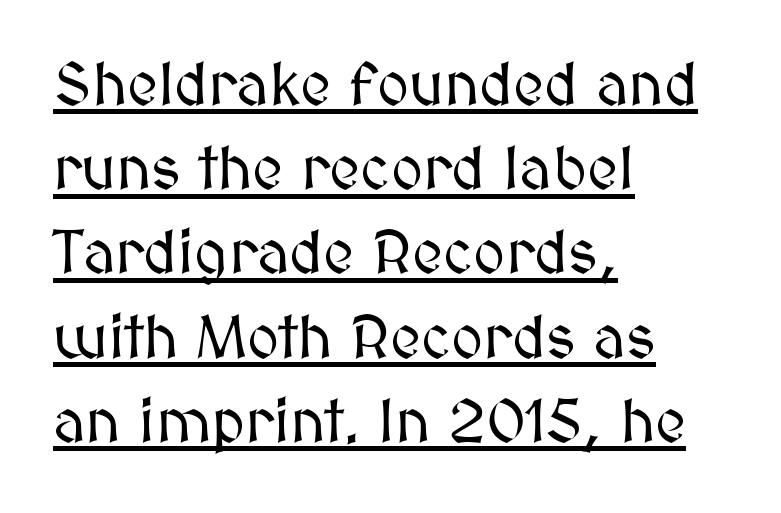
Varying glyph widths throughout — classic text-font behaviour. Honestly, the row spacing looks completely unremarkable. Inter-character spacing is left at the font's built-in metrics. Unlike italic type, these characters show no tilt at all. The typesetter has applied underlining to the passage shown.
